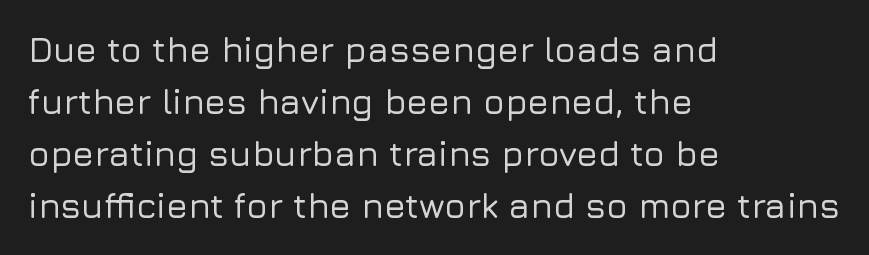
Between one letter and the next there's only the usual sliver of space. If you drew a ruler down the left edge, every line would touch it. Is there any slant? The stems are plumb. In terms of letterform style, serifs are entirely absent.
